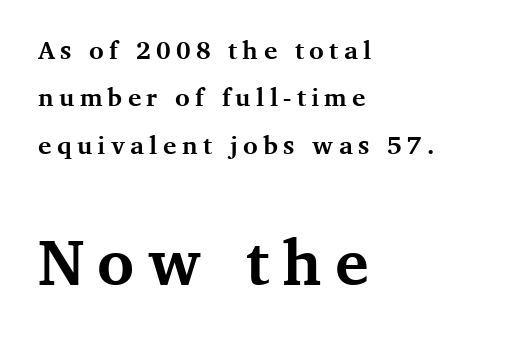
Do the letters lean? They stand straight. One-word summary of the alignment: left. How are the letters spaced? Widely, with obvious added tracking. Note: serifs present on the glyphs. This sample has the flowing, uneven cadence of proportional lettering. Whoever set this chose breathing room over compactness in the vertical rhythm.
